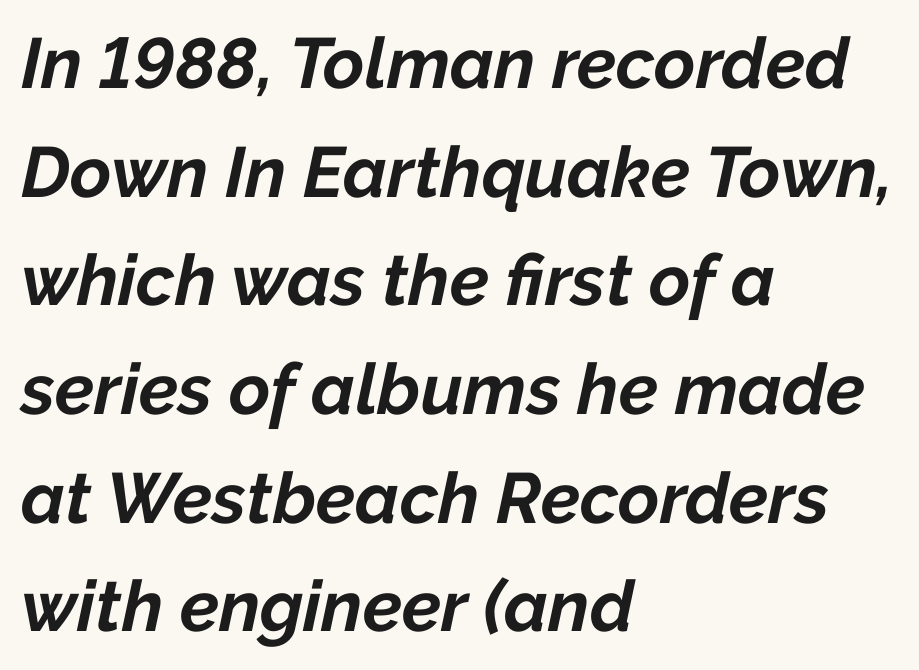
{"italic": "yes", "lean": "right", "slant_degrees": 12, "bold": "yes", "weight": "bold", "width": "normal", "stroke_contrast": "low", "x_height": "medium", "monospaced": "no", "underline": "no", "align": "left", "line_spacing": "normal", "line_spacing_ratio": 1.53, "letter_spacing": "normal", "letter_spacing_em": 0.0, "glyph_px": 71}
